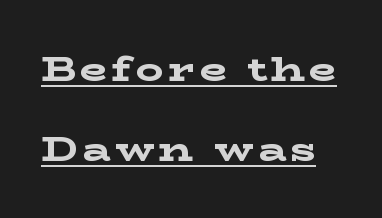
This block would shrink considerably if given ordinary leading; it's expanded now. Heavy-handed strokes throughout: this text is bold. This sample uses a serif face. The rendering uses natural spacing where letterforms have individual widths. Vertical strokes here are truly vertical. Beneath each row of characters lies a ruled line.
